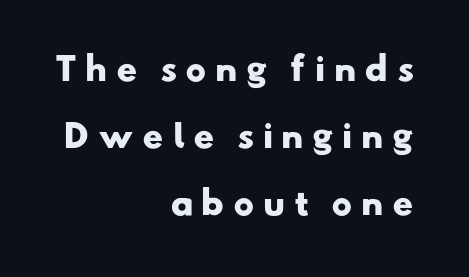
The image shows 32 px heavy, wide sans-serif type; set right-aligned, loose line spacing (2.09x), unusually wide letter spacing (+0.26 em), not underlined; low stroke contrast and a small x-height.
